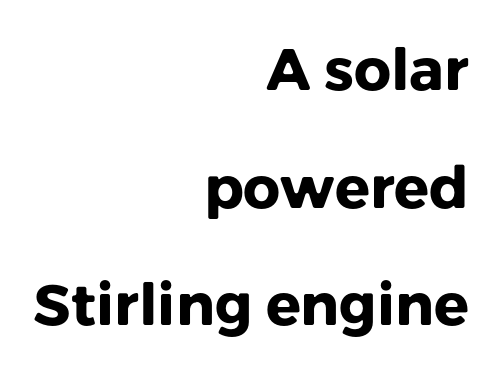
The image shows 58 px heavy sans-serif type, upright; set right-aligned, loose line spacing (2.03x), normal letter spacing, not underlined; low stroke contrast and a medium x-height.
